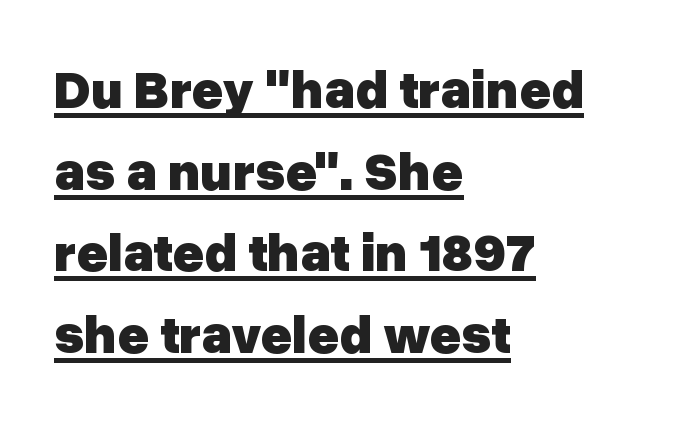
Q: Is the text bold? A: Yes.
Q: Is the text italic (slanted)? A: No, it is upright.
Q: Is the typeface a serif or a sans-serif typeface? A: Sans-serif.
Q: Is the text underlined? A: Yes.
Q: How is the paragraph aligned? A: Left-aligned.
Q: Is the spacing between letters normal or unusually wide? A: Normal.
Q: Is the spacing between lines tight, normal or loose? A: Normal.
Q: Width (condensed, normal, or wide)? A: Normal.
Q: Stroke contrast? A: Low.
Q: x-height? A: Medium.
Q: Monospaced? A: No.
